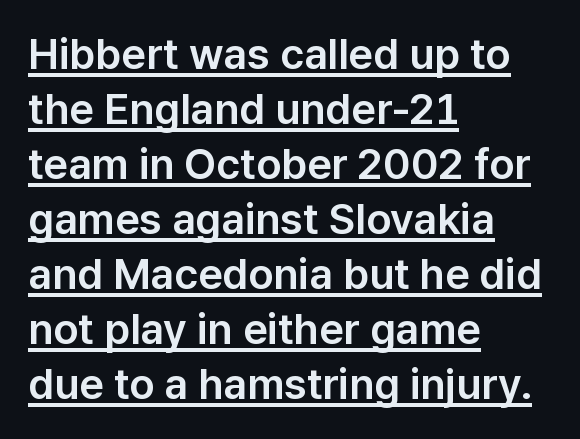
The image shows 43 px sans-serif type, upright; set left-aligned, normal line spacing (1.28x), normal letter spacing, underlined; low stroke contrast and a medium x-height.
